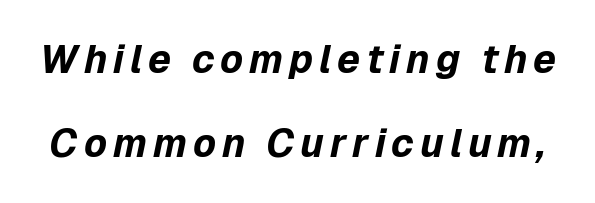
The image shows 39 px bold type, italic (leaning right); set loose line spacing (2.16x), not underlined; low stroke contrast and a medium x-height.
